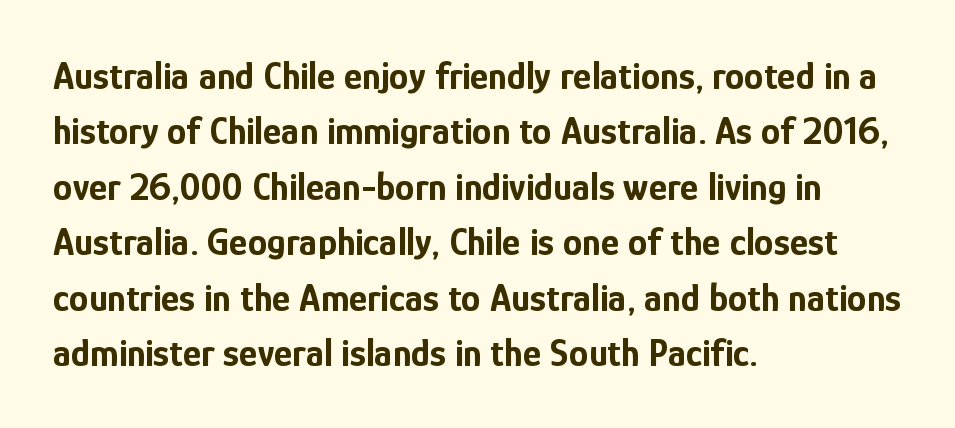
Q: Is the text bold? A: Yes.
Q: Is the text italic (slanted)? A: No, it is upright.
Q: Is the typeface a serif or a sans-serif typeface? A: Sans-serif.
Q: Is the text underlined? A: No.
Q: How is the paragraph aligned? A: Left-aligned.
Q: Is the spacing between letters normal or unusually wide? A: Normal.
Q: Is the spacing between lines tight, normal or loose? A: Normal.
Q: Width (condensed, normal, or wide)? A: Condensed.
Q: Stroke contrast? A: Low.
Q: x-height? A: Medium.
Q: Monospaced? A: No.
